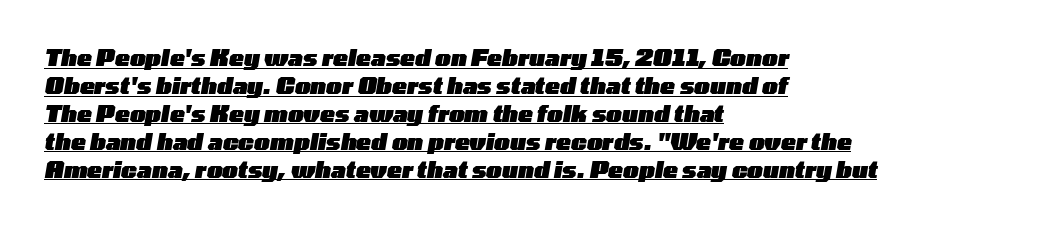
Q: Is the text bold? A: Yes.
Q: Is the text italic (slanted)? A: Yes, it leans right by about 10 degrees.
Q: Is the text underlined? A: Yes.
Q: How is the paragraph aligned? A: Left-aligned.
Q: Is the spacing between letters normal or unusually wide? A: Normal.
Q: Is the spacing between lines tight, normal or loose? A: Normal.
